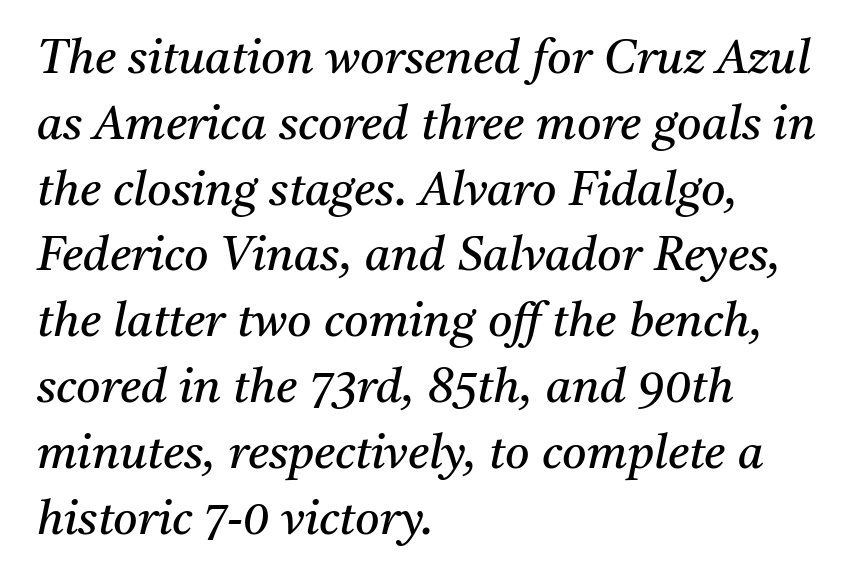
{"serif": "yes", "italic": "yes", "lean": "right", "slant_degrees": 11, "bold": "no", "weight": "regular", "width": "normal", "stroke_contrast": "medium", "x_height": "medium", "monospaced": "no", "underline": "no", "align": "left", "line_spacing": "normal", "line_spacing_ratio": 1.4, "letter_spacing": "normal", "letter_spacing_em": 0.0, "glyph_px": 47}
